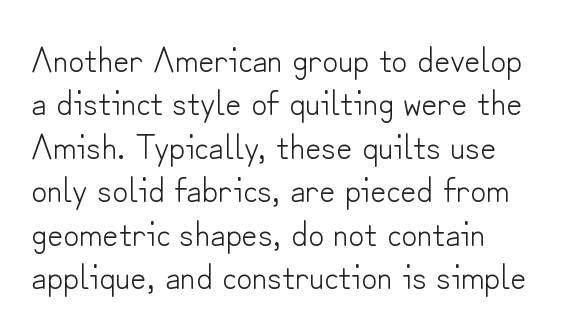
{"serif": "no", "italic": "no", "bold": "no", "weight": "light", "width": "normal", "stroke_contrast": "low", "x_height": "small", "monospaced": "no", "underline": "no", "align": "left", "line_spacing_ratio": 1.24, "letter_spacing": "normal", "letter_spacing_em": 0.0, "glyph_px": 35}
